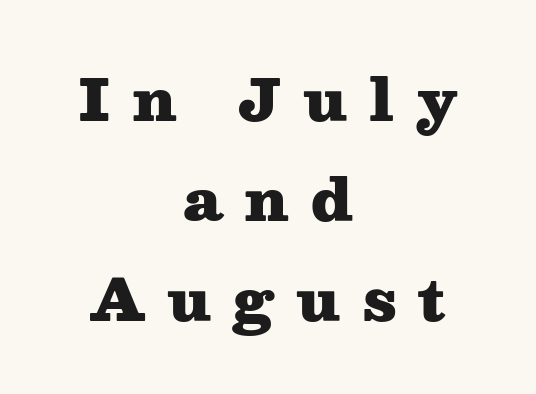
The image shows 58 px heavy, wide serif type, upright; set centered, line spacing 1.72x, unusually wide letter spacing (+0.38 em), not underlined; medium stroke contrast and a medium x-height.
